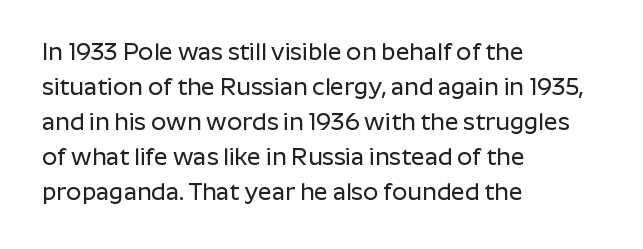
The image shows 24 px text type, upright; set left-aligned, normal line spacing (1.46x), normal letter spacing, not underlined.
